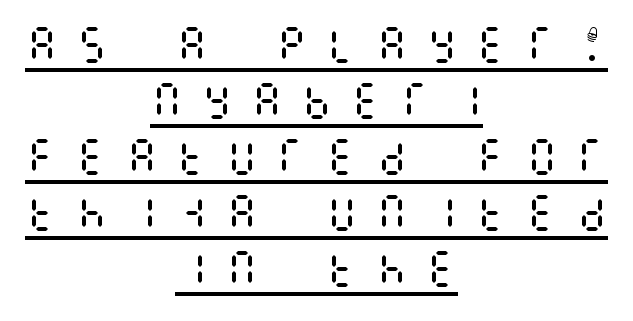
Q: Is the text bold? A: No.
Q: Is the text italic (slanted)? A: No, it is upright.
Q: Is the text underlined? A: Yes.
Q: How is the paragraph aligned? A: Centered.
Q: Is the spacing between letters normal or unusually wide? A: Unusually wide.
Q: Is the spacing between lines tight, normal or loose? A: Normal.
Q: Width (condensed, normal, or wide)? A: Condensed.
Q: Stroke contrast? A: Medium.
Q: x-height? A: Large.
